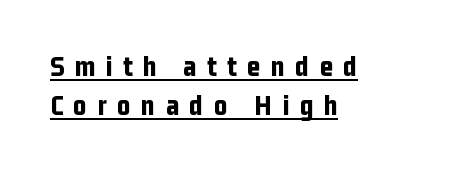
{"serif": "no", "italic": "no", "bold": "yes", "weight": "bold", "width": "condensed", "stroke_contrast": "low", "x_height": "medium", "monospaced": "no", "underline": "yes", "align": "left", "line_spacing": "normal", "line_spacing_ratio": 1.36, "letter_spacing": "wide", "letter_spacing_em": 0.36, "glyph_px": 29}
